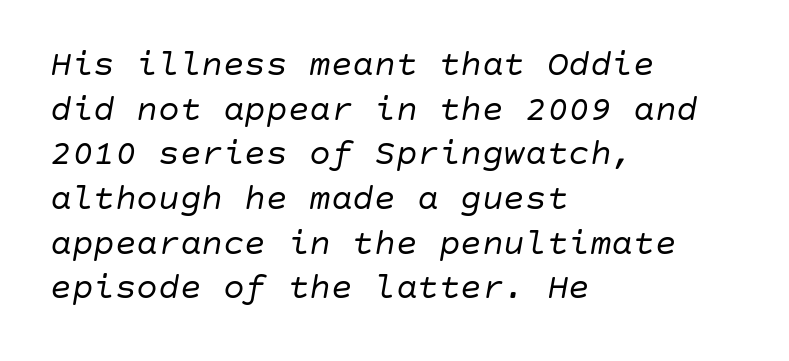
{"italic": "yes", "lean": "right", "slant_degrees": 10, "bold": "no", "weight": "regular", "width": "normal", "stroke_contrast": "low", "x_height": "large", "underline": "no", "align": "left", "line_spacing_ratio": 1.24, "letter_spacing": "normal", "letter_spacing_em": 0.0, "glyph_px": 36}
